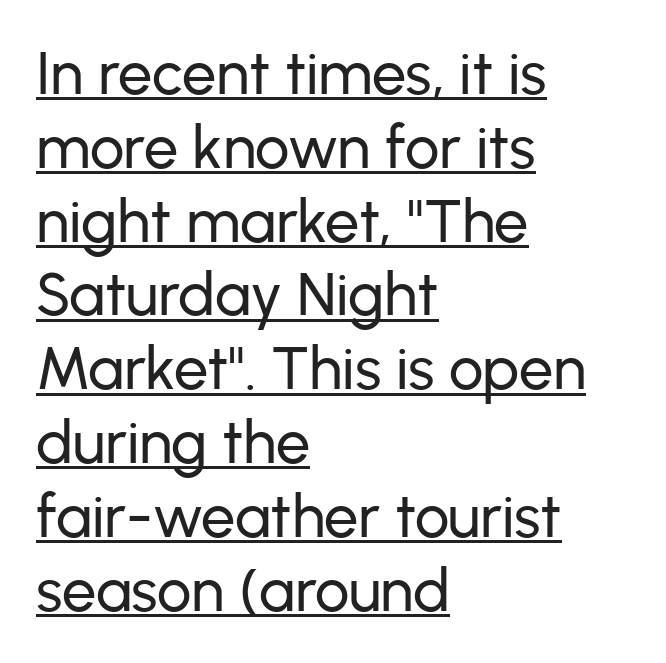
The image shows 61 px sans-serif type, upright; set left-aligned, line spacing 1.21x, normal letter spacing, underlined; low stroke contrast and a medium x-height.
